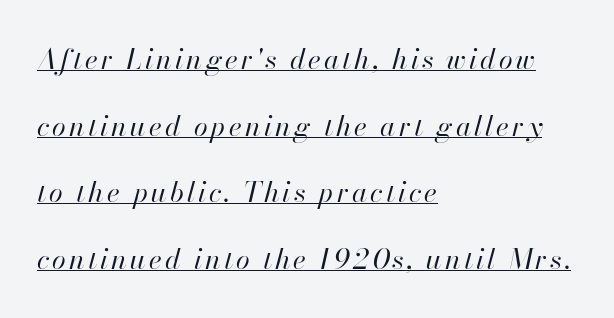
Q: Is the text bold? A: No.
Q: Is the text italic (slanted)? A: Yes, it leans right by about 13 degrees.
Q: Is the text underlined? A: Yes.
Q: How is the paragraph aligned? A: Left-aligned.
Q: Is the spacing between lines tight, normal or loose? A: Loose.
Q: Width (condensed, normal, or wide)? A: Normal.
Q: Stroke contrast? A: High.
Q: x-height? A: Small.
Q: Monospaced? A: No.
